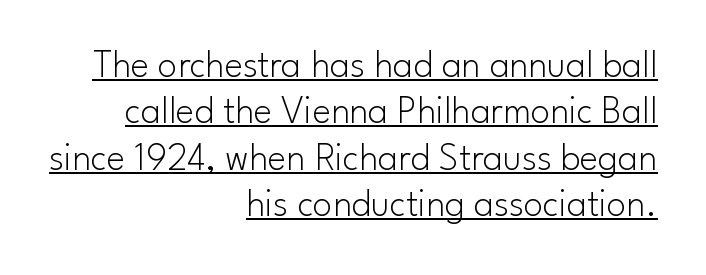
{"serif": "no", "italic": "no", "bold": "no", "weight": "light", "width": "normal", "stroke_contrast": "low", "x_height": "small", "monospaced": "no", "underline": "yes", "align": "right", "line_spacing_ratio": 1.19, "letter_spacing": "normal", "letter_spacing_em": 0.0, "glyph_px": 39}
